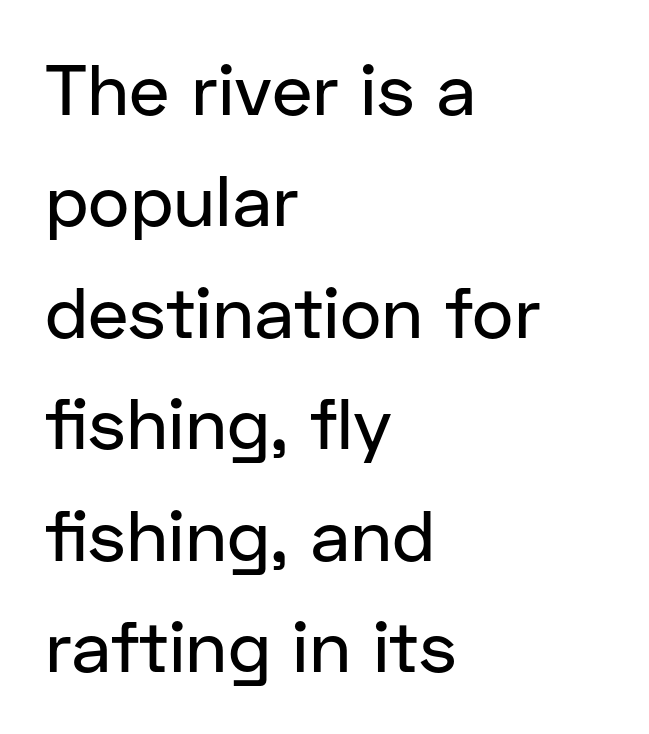
Q: Is the text italic (slanted)? A: No, it is upright.
Q: Is the typeface a serif or a sans-serif typeface? A: Sans-serif.
Q: Is the text underlined? A: No.
Q: How is the paragraph aligned? A: Left-aligned.
Q: Is the spacing between letters normal or unusually wide? A: Normal.
Q: Is the spacing between lines tight, normal or loose? A: Normal.
Q: Width (condensed, normal, or wide)? A: Normal.
Q: Stroke contrast? A: Low.
Q: x-height? A: Medium.
Q: Monospaced? A: No.
